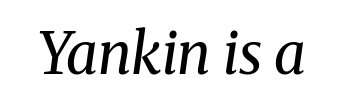
Q: Is the text bold? A: No.
Q: Is the text italic (slanted)? A: Yes, it leans right by about 8 degrees.
Q: Is the typeface a serif or a sans-serif typeface? A: Serif.
Q: Is the text underlined? A: No.
Q: Is the spacing between letters normal or unusually wide? A: Normal.
Q: Width (condensed, normal, or wide)? A: Normal.
Q: Stroke contrast? A: Medium.
Q: x-height? A: Medium.
Q: Monospaced? A: No.
